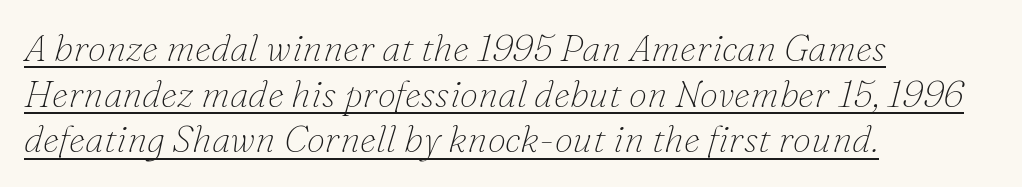
Q: Is the text bold? A: No.
Q: Is the text italic (slanted)? A: Yes, it leans right by about 16 degrees.
Q: Is the typeface a serif or a sans-serif typeface? A: Serif.
Q: Is the text underlined? A: Yes.
Q: How is the paragraph aligned? A: Left-aligned.
Q: Is the spacing between letters normal or unusually wide? A: Normal.
Q: Width (condensed, normal, or wide)? A: Normal.
Q: Stroke contrast? A: Low.
Q: x-height? A: Small.
Q: Monospaced? A: No.
